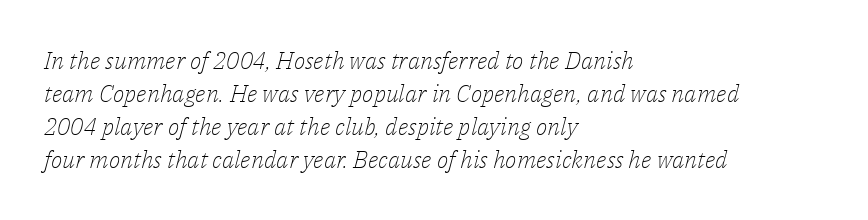
Caption: standard tracking, unaltered. Quick note: italic. Regarding leading, the lines here are spaced in the standard way. The baseline area is clear.
